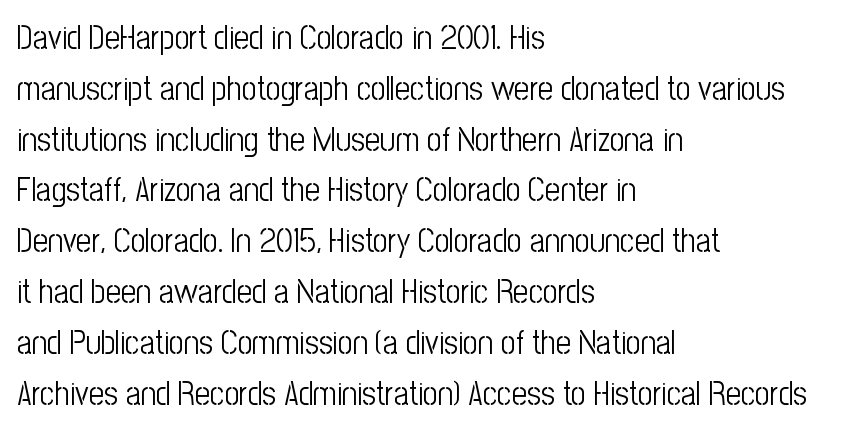
{"serif": "no", "italic": "no", "bold": "no", "weight": "light", "width": "condensed", "stroke_contrast": "low", "x_height": "medium", "monospaced": "no", "underline": "no", "align": "left", "line_spacing": "normal", "line_spacing_ratio": 1.54, "letter_spacing": "normal", "letter_spacing_em": 0.0, "glyph_px": 33}
